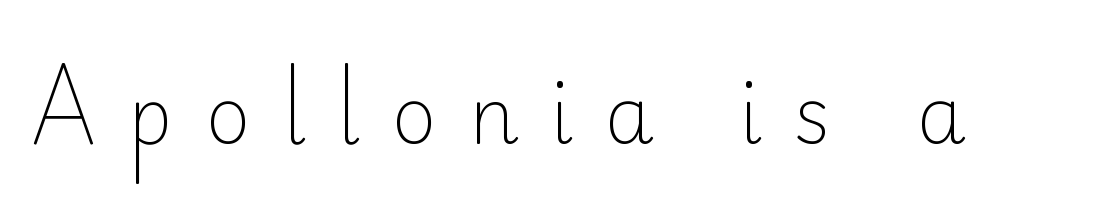
The image shows 78 px light sans-serif type, upright; set unusually wide letter spacing (+0.4 em), not underlined; low stroke contrast and a small x-height.
